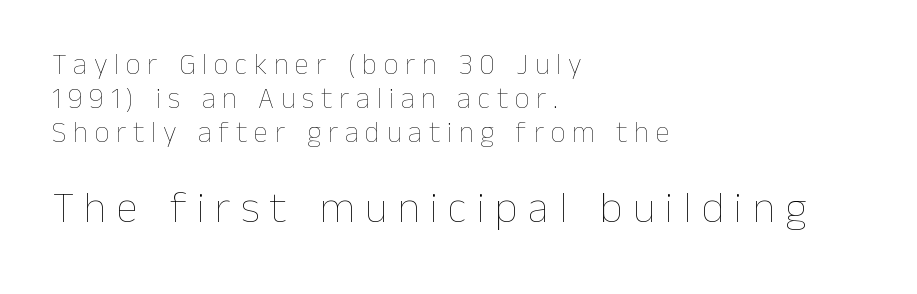
Q: Is the text bold? A: No.
Q: Is the text italic (slanted)? A: No, it is upright.
Q: Is the text underlined? A: No.
Q: How is the paragraph aligned? A: Left-aligned.
Q: Is the spacing between letters normal or unusually wide? A: Unusually wide.
Q: Which block of text is set in a larger size, the first (top) or the second (bottom)? A: The second (bottom) one.
Q: Width (condensed, normal, or wide)? A: Normal.
Q: Stroke contrast? A: Low.
Q: x-height? A: Medium.
Q: Monospaced? A: No.
